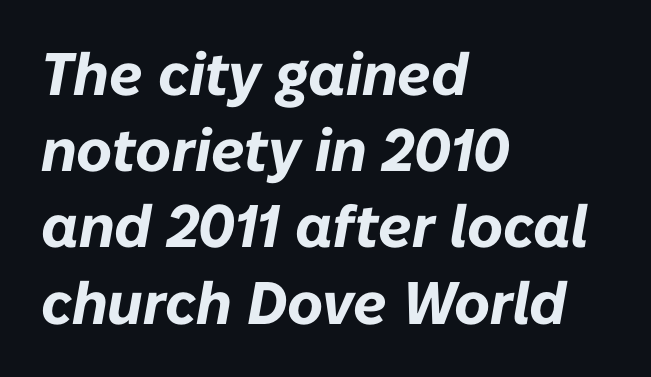
The image shows 60 px bold type, italic (leaning right); set left-aligned, normal line spacing (1.27x), normal letter spacing, not underlined; low stroke contrast and a medium x-height.
